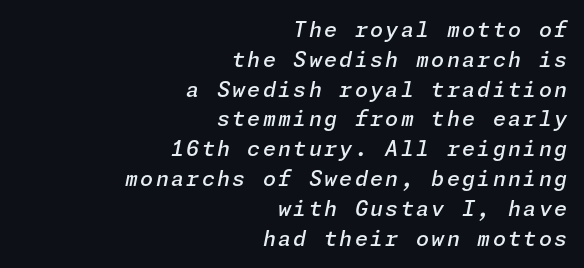
Q: Is the text bold? A: Semi-bold.
Q: Is the text italic (slanted)? A: Yes, it leans right by about 11 degrees.
Q: Is the text underlined? A: No.
Q: How is the paragraph aligned? A: Right-aligned.
Q: Is the spacing between lines tight, normal or loose? A: Normal.
